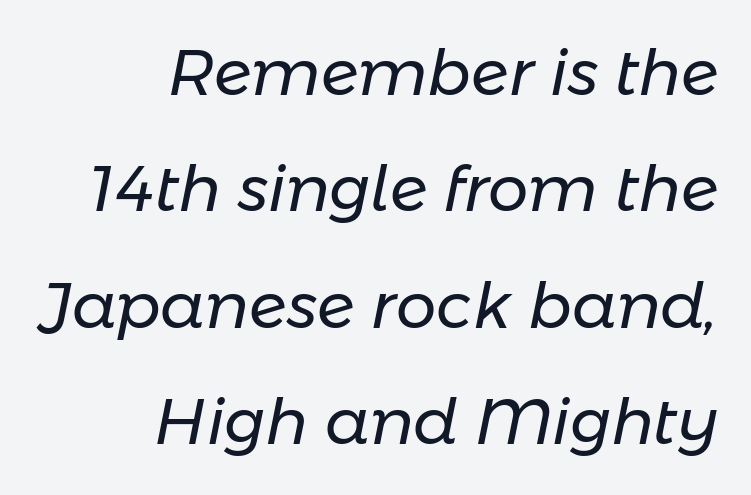
Teacher's note: observe the even right margin — that is flush-right alignment. The passage shown is typed in a proportional face where columns would drift. Any mark beneath the type? The region is blank. Looking at the ascenders, they clearly lean. These glyphs show unthickened strokes, regular width or finer.
